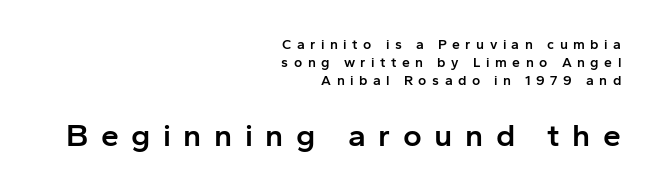
The image shows 32 px semibold sans-serif type, upright; set right-aligned, normal line spacing (1.28x), unusually wide letter spacing (+0.39 em), not underlined; the second (bottom) block is 2.29x larger; low stroke contrast and a medium x-height.
